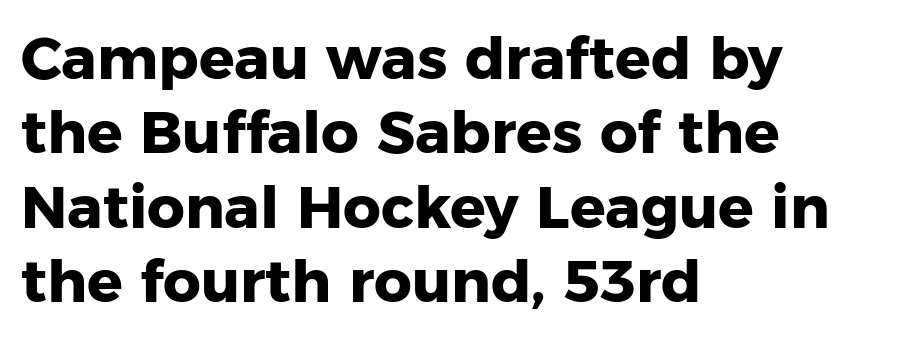
{"serif": "no", "italic": "no", "bold": "yes", "weight": "heavy", "width": "normal", "stroke_contrast": "low", "x_height": "medium", "monospaced": "no", "underline": "no", "align": "left", "line_spacing": "normal", "line_spacing_ratio": 1.26, "letter_spacing": "normal", "letter_spacing_em": 0.0, "glyph_px": 59}
